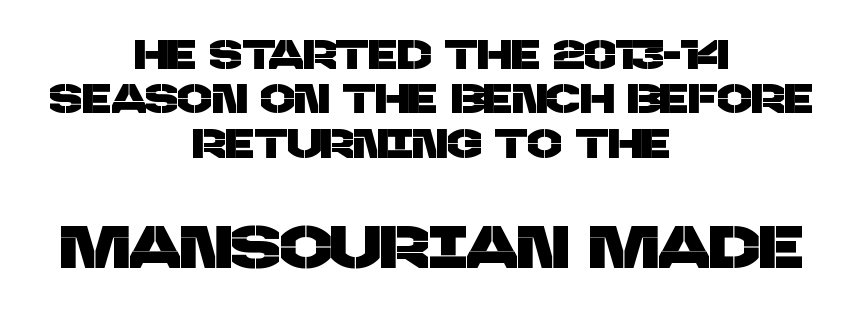
{"serif": "no", "width": "normal", "stroke_contrast": "low", "x_height": "large", "monospaced": "no", "underline": "no", "align": "center", "line_spacing": "tight", "line_spacing_ratio": 1.08, "letter_spacing": "normal", "letter_spacing_em": 0.0, "larger_block": "second", "size_ratio": 1.49, "glyph_px": 61}
